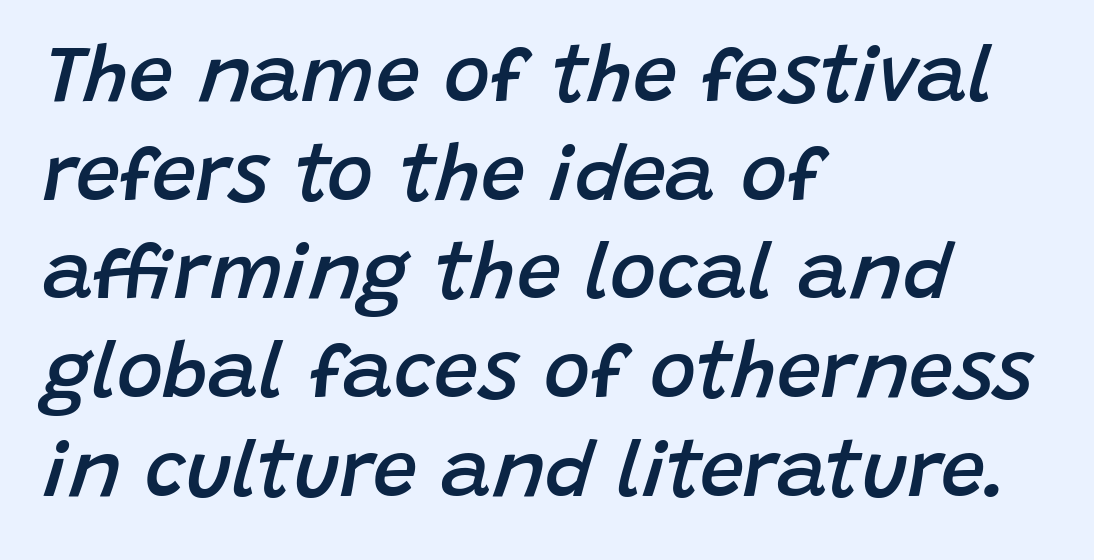
The image shows 79 px semibold type, italic (leaning right); set left-aligned, normal line spacing (1.25x), normal letter spacing, not underlined; low stroke contrast and a large x-height.
